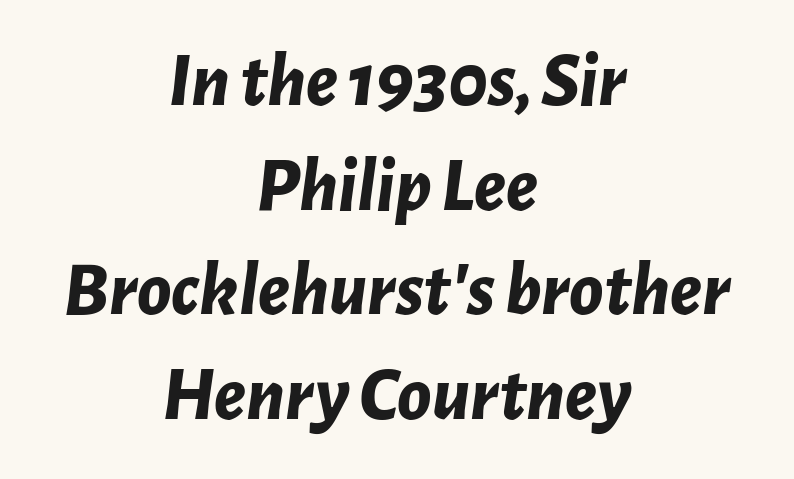
Unmarked baselines from the first word to the last. This is oblique type, the kind used for emphasis or titles. The rendering uses natural spacing where letterforms have individual widths. Does the copy run flush right? No — it is centered line by line.
